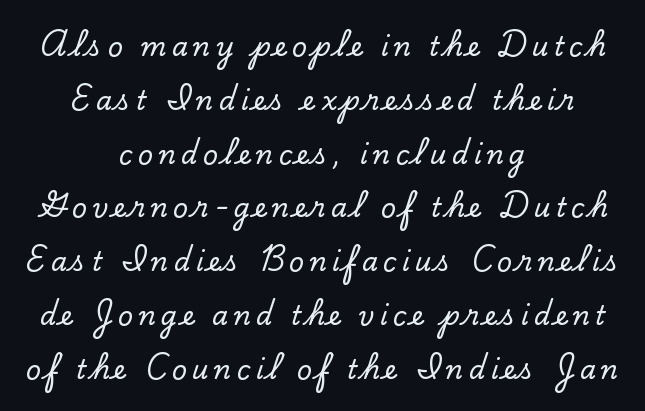
{"underline": "no", "align": "center", "line_spacing": "loose", "line_spacing_ratio": 2.07, "letter_spacing": "wide", "letter_spacing_em": 0.2, "glyph_px": 26}
